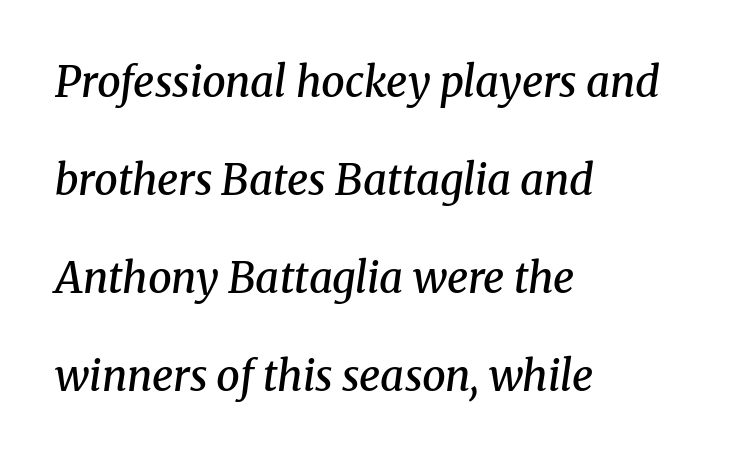
{"serif": "yes", "italic": "yes", "lean": "right", "slant_degrees": 8, "bold": "semi", "weight": "semibold", "width": "normal", "stroke_contrast": "medium", "x_height": "medium", "monospaced": "no", "underline": "no", "align": "left", "line_spacing": "loose", "line_spacing_ratio": 2.33, "letter_spacing": "normal", "letter_spacing_em": 0.0, "glyph_px": 42}
